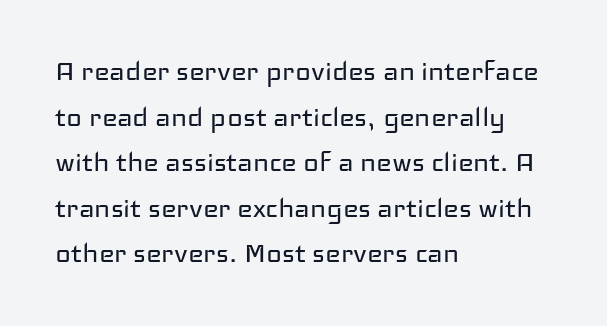
Q: Is the text bold? A: No.
Q: Is the text italic (slanted)? A: No, it is upright.
Q: Is the typeface a serif or a sans-serif typeface? A: Sans-serif.
Q: Is the text underlined? A: No.
Q: How is the paragraph aligned? A: Left-aligned.
Q: Is the spacing between letters normal or unusually wide? A: Normal.
Q: Is the spacing between lines tight, normal or loose? A: Normal.
Q: Width (condensed, normal, or wide)? A: Wide.
Q: Stroke contrast? A: Low.
Q: x-height? A: Medium.
Q: Monospaced? A: No.
